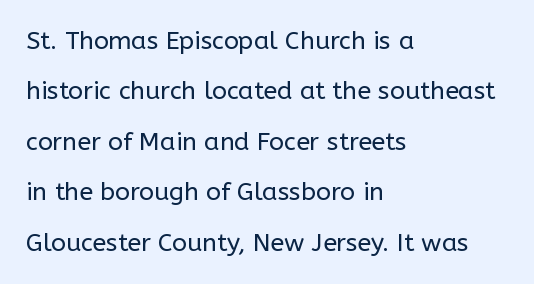
Every stem runs plumb, perpendicular to the baseline. Each stroke keeps to a modest, everyday thickness or less. Compared with a centered layout, this one pins lines to the left instead. In terms of leading, this rendering errs on the spacious side. Does extra space separate the letters? No, they use regular spacing.
